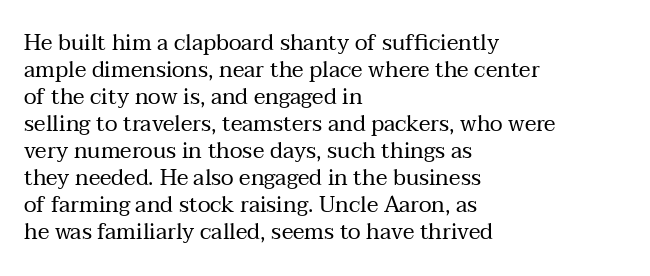
{"italic": "no", "bold": "no", "underline": "no", "align": "left", "line_spacing_ratio": 1.23, "letter_spacing": "normal", "letter_spacing_em": 0.0, "glyph_px": 22}
